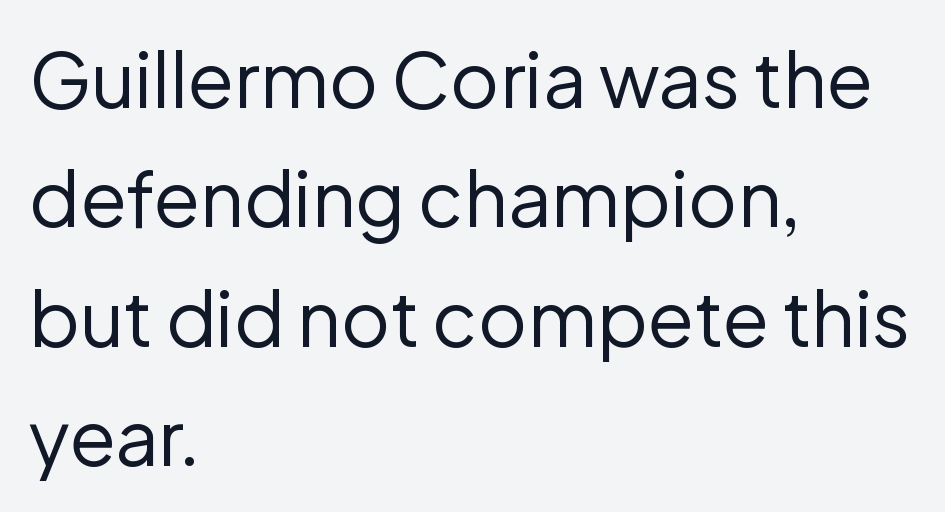
{"serif": "no", "italic": "no", "bold": "no", "weight": "regular", "width": "normal", "stroke_contrast": "low", "x_height": "medium", "monospaced": "no", "underline": "no", "align": "left", "line_spacing": "normal", "line_spacing_ratio": 1.57, "letter_spacing": "normal", "letter_spacing_em": 0.0, "glyph_px": 76}
